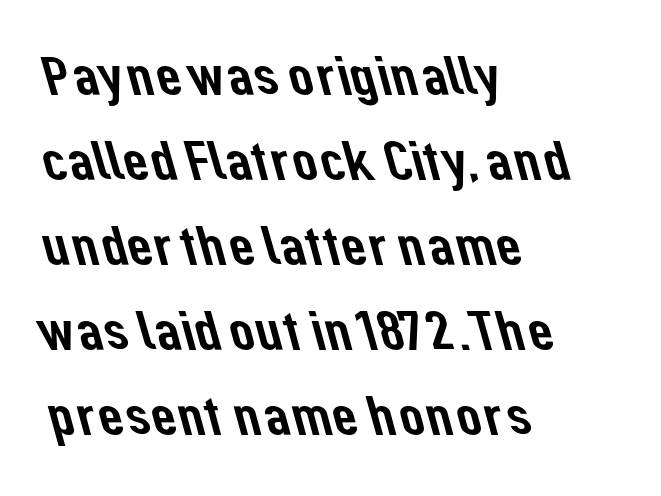
Q: Is the typeface a serif or a sans-serif typeface? A: Sans-serif.
Q: Is the text underlined? A: No.
Q: How is the paragraph aligned? A: Left-aligned.
Q: Is the spacing between letters normal or unusually wide? A: Normal.
Q: Is the spacing between lines tight, normal or loose? A: Normal.
Q: Width (condensed, normal, or wide)? A: Normal.
Q: Stroke contrast? A: Low.
Q: x-height? A: Medium.
Q: Monospaced? A: No.
